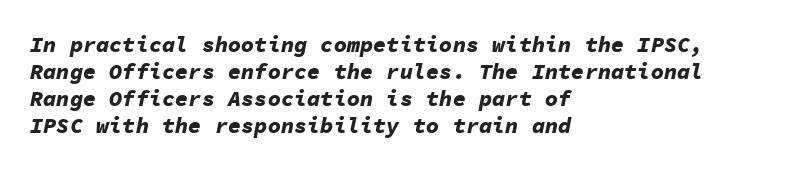
{"italic": "yes", "lean": "right", "slant_degrees": 11, "bold": "yes", "underline": "no", "align": "left", "line_spacing_ratio": 1.22, "letter_spacing": "normal", "letter_spacing_em": 0.0, "glyph_px": 22}
